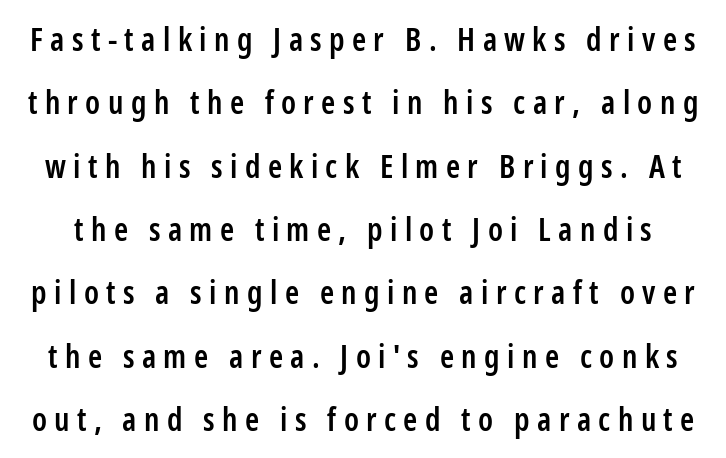
{"serif": "no", "italic": "no", "bold": "semi", "weight": "semibold", "width": "condensed", "stroke_contrast": "low", "x_height": "medium", "monospaced": "no", "underline": "no", "line_spacing": "loose", "line_spacing_ratio": 1.98, "letter_spacing": "wide", "letter_spacing_em": 0.23, "glyph_px": 32}
